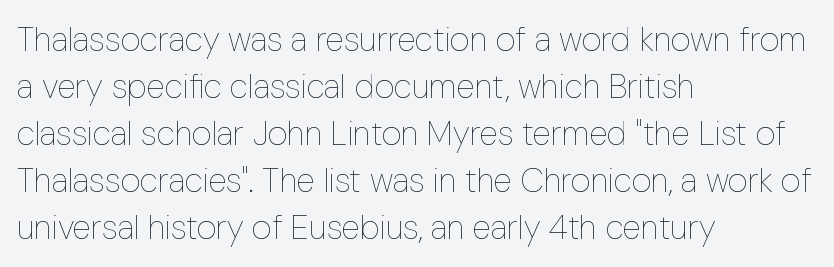
The image shows 34 px thin, condensed type, upright; set left-aligned, normal line spacing (1.38x), normal letter spacing, not underlined; low stroke contrast and a medium x-height.
